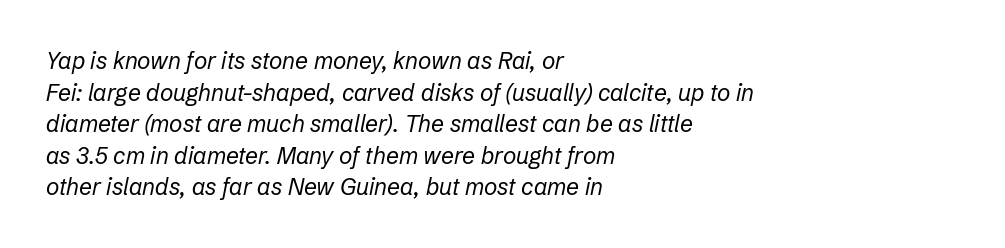
One-word summary of the alignment: left. This is oblique type, the kind used for emphasis or titles. The foot of each line stays bare and open. No extra tracking has been applied to these lines. Stem width sits at or under what a default text font uses. How would I describe the line gaps? Plain and ordinary.
